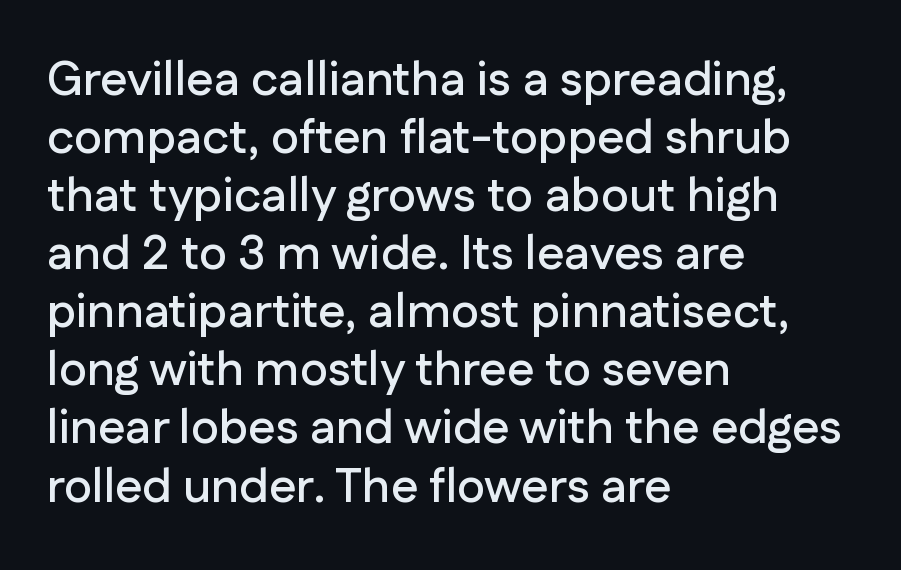
{"serif": "no", "italic": "no", "width": "normal", "stroke_contrast": "low", "x_height": "medium", "monospaced": "no", "underline": "no", "align": "left", "line_spacing_ratio": 1.21, "letter_spacing": "normal", "letter_spacing_em": 0.0, "glyph_px": 48}
